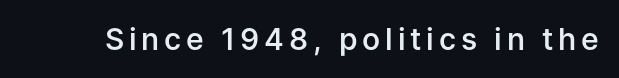
The image shows 30 px semibold sans-serif type, upright; set not underlined; low stroke contrast and a medium x-height.
